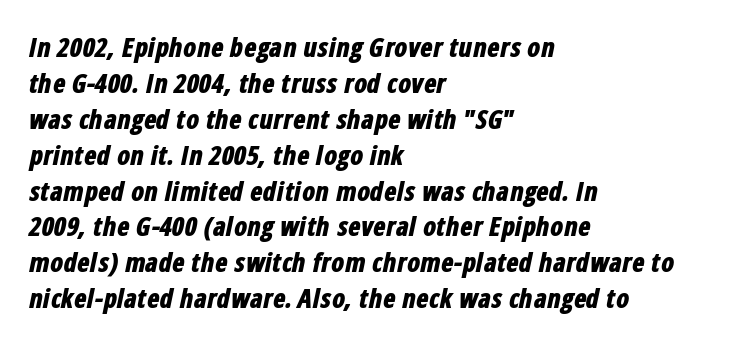
{"italic": "yes", "lean": "right", "slant_degrees": 12, "bold": "yes", "underline": "no", "align": "left", "line_spacing": "normal", "line_spacing_ratio": 1.38, "letter_spacing": "normal", "letter_spacing_em": 0.0, "glyph_px": 26}
